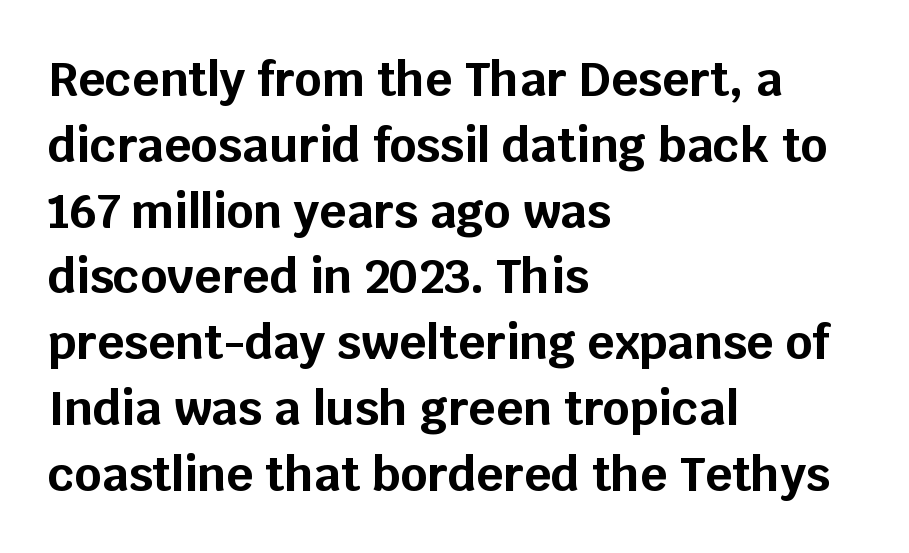
The image shows 47 px bold sans-serif type, upright; set left-aligned, normal line spacing (1.4x), normal letter spacing, not underlined; low stroke contrast and a large x-height.
